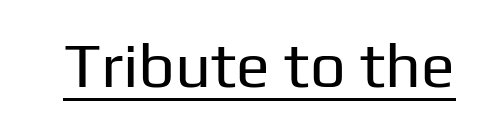
Rendered with straight, roman letterforms. Spacing verdict: proportional, widths tailored to each character. Words appear dense and cohesive because spacing is normal. Check the space under the baseline: a stroke is drawn there.
